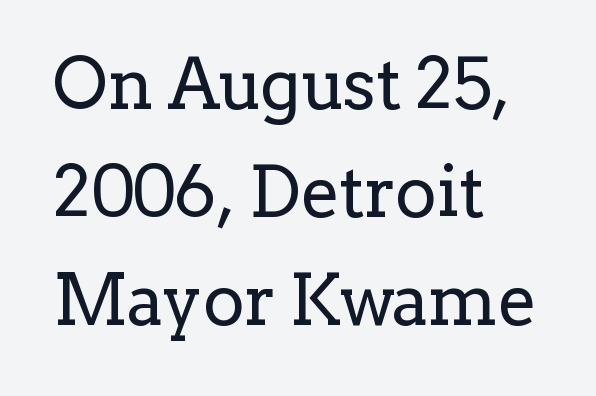
Q: Is the text bold? A: No.
Q: Is the text italic (slanted)? A: No, it is upright.
Q: Is the typeface a serif or a sans-serif typeface? A: Serif.
Q: Is the text underlined? A: No.
Q: How is the paragraph aligned? A: Left-aligned.
Q: Is the spacing between letters normal or unusually wide? A: Normal.
Q: Is the spacing between lines tight, normal or loose? A: Normal.
Q: Width (condensed, normal, or wide)? A: Normal.
Q: Stroke contrast? A: Low.
Q: x-height? A: Medium.
Q: Monospaced? A: No.
